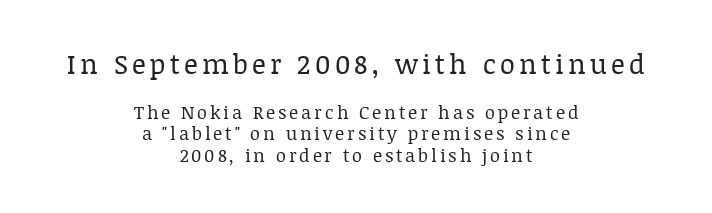
The strokes carry an ordinary text weight at most. Which chunk is bigger? The first one — the top block dwarfs the bottom. Leftover space on each line is divided equally before and after the words. In terms of posture, this sample is upright.
